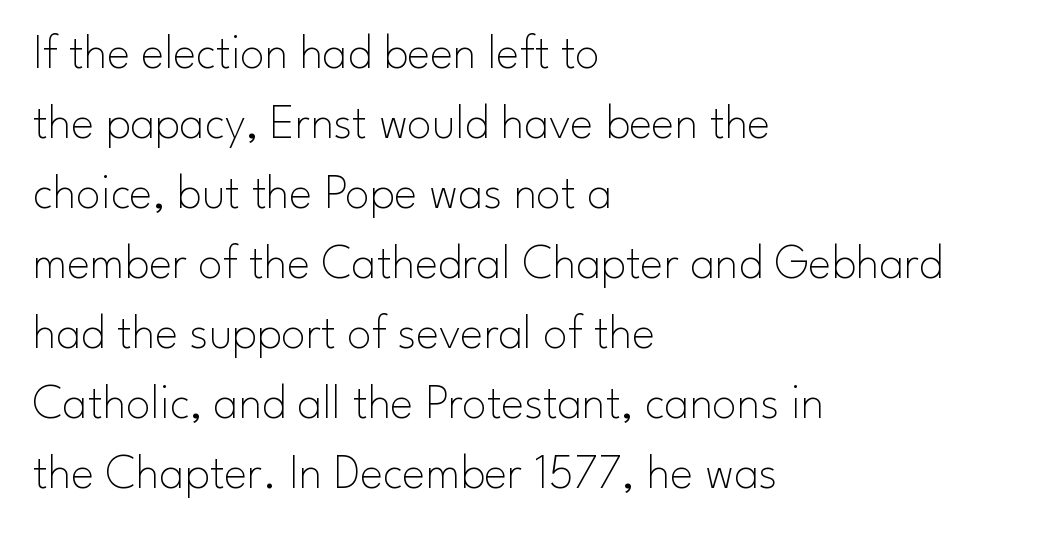
Q: Is the text bold? A: No.
Q: Is the text italic (slanted)? A: No, it is upright.
Q: Is the typeface a serif or a sans-serif typeface? A: Sans-serif.
Q: Is the text underlined? A: No.
Q: How is the paragraph aligned? A: Left-aligned.
Q: Is the spacing between letters normal or unusually wide? A: Normal.
Q: Is the spacing between lines tight, normal or loose? A: Normal.
Q: Width (condensed, normal, or wide)? A: Normal.
Q: Stroke contrast? A: Low.
Q: x-height? A: Small.
Q: Monospaced? A: No.
